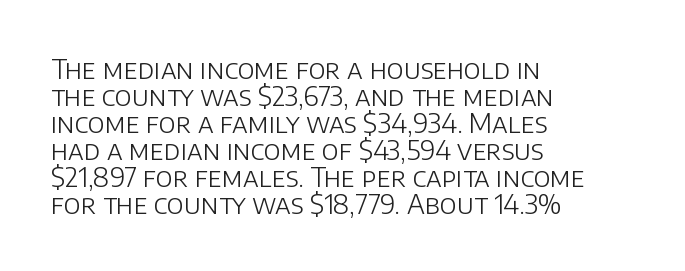
Q: Is the text bold? A: No.
Q: Is the text italic (slanted)? A: No, it is upright.
Q: Is the text underlined? A: No.
Q: How is the paragraph aligned? A: Left-aligned.
Q: Is the spacing between letters normal or unusually wide? A: Normal.
Q: Is the spacing between lines tight, normal or loose? A: Tight.
